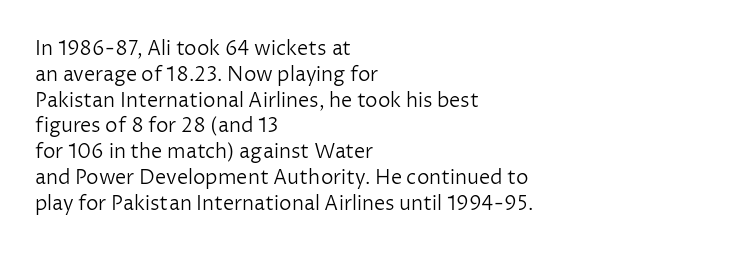
The image shows 20 px text type, upright; set left-aligned, normal line spacing (1.29x), normal letter spacing, not underlined.
